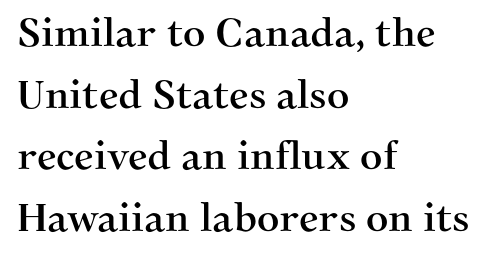
{"serif": "yes", "italic": "no", "width": "normal", "stroke_contrast": "medium", "x_height": "medium", "monospaced": "no", "underline": "no", "align": "left", "line_spacing": "normal", "line_spacing_ratio": 1.58, "letter_spacing": "normal", "letter_spacing_em": 0.0, "glyph_px": 39}
